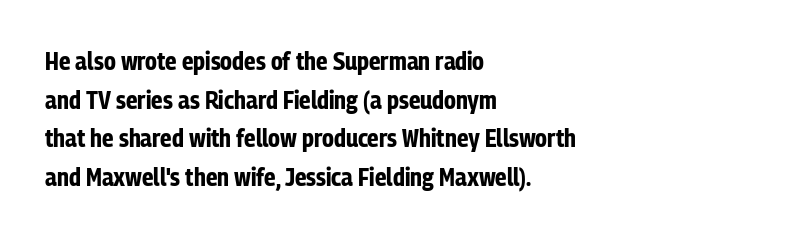
The image shows 25 px bold type, upright; set left-aligned, normal line spacing (1.55x), normal letter spacing, not underlined.
